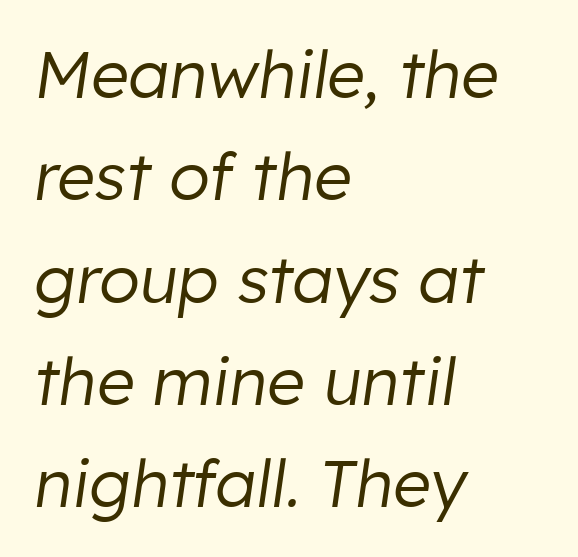
Only glyphs here, with clear space below each row. Leftover space on each line is placed entirely after the last word. A typesetter would call this proportional, since set widths differ per character. The whole block is typeset with a tilt.
